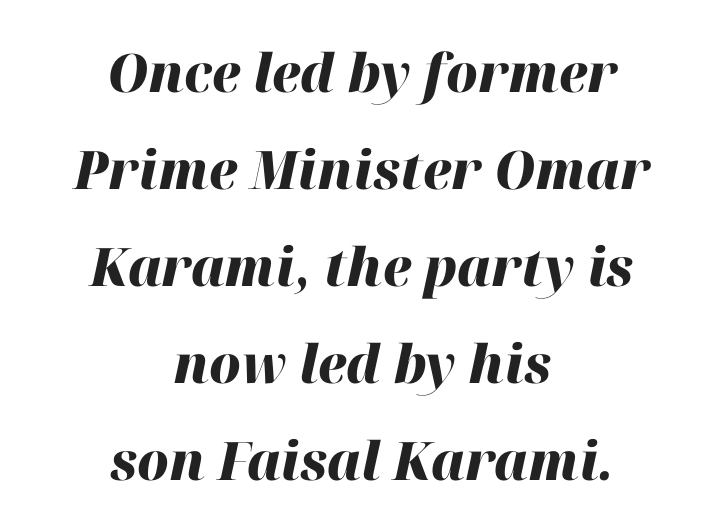
Q: Is the text bold? A: Yes.
Q: Is the text italic (slanted)? A: Yes, it leans right by about 12 degrees.
Q: Is the text underlined? A: No.
Q: How is the paragraph aligned? A: Centered.
Q: Is the spacing between letters normal or unusually wide? A: Normal.
Q: Width (condensed, normal, or wide)? A: Normal.
Q: Stroke contrast? A: High.
Q: x-height? A: Medium.
Q: Monospaced? A: No.
